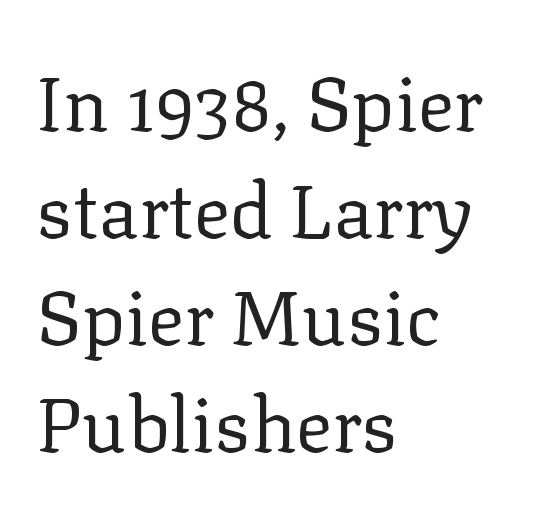
Is this a fixed-width face? No — the glyphs have proportional, varying widths. Leading: standard. No chunkiness to these letters — they're not bold. Between one letter and the next there's only the usual sliver of space. The paragraph shown leans on its left margin.
